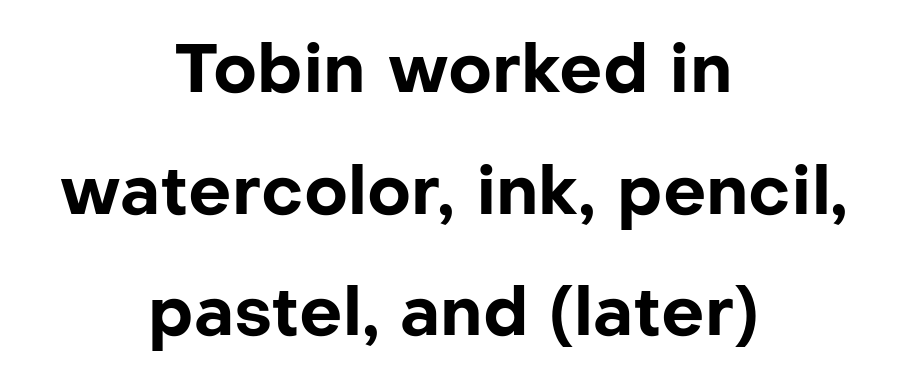
Q: Is the text bold? A: Yes.
Q: Is the text italic (slanted)? A: No, it is upright.
Q: Is the typeface a serif or a sans-serif typeface? A: Sans-serif.
Q: Is the text underlined? A: No.
Q: How is the paragraph aligned? A: Centered.
Q: Is the spacing between letters normal or unusually wide? A: Normal.
Q: Width (condensed, normal, or wide)? A: Normal.
Q: Stroke contrast? A: Low.
Q: x-height? A: Medium.
Q: Monospaced? A: No.
